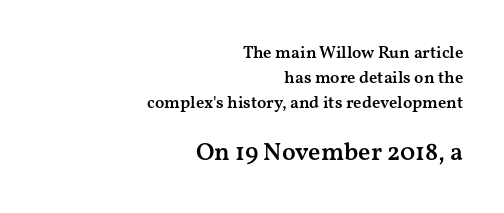
Successive baselines arrive at the customary interval. Italic? Not at all — the glyphs are vertical. Descender tails drop into unmarked territory. Each line ends at the same right margin while the left side varies. The passage shown begins with its smaller block and ends with its larger one. Does extra space separate the letters? No, they use regular spacing.
